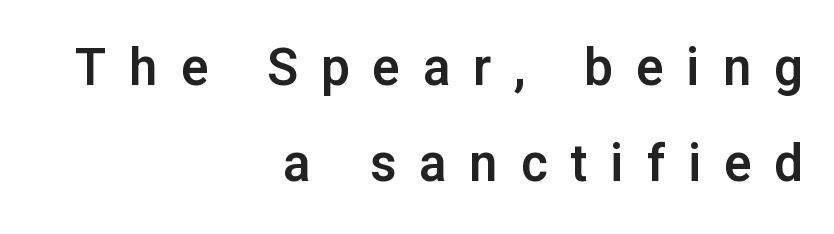
{"serif": "no", "italic": "no", "width": "normal", "stroke_contrast": "low", "x_height": "medium", "monospaced": "no", "underline": "no", "align": "right", "line_spacing_ratio": 1.88, "letter_spacing": "wide", "letter_spacing_em": 0.45, "glyph_px": 51}
